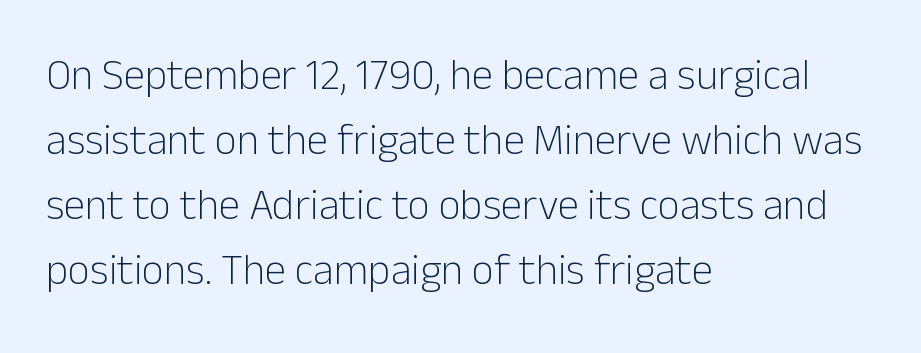
The passage shown has conventional tracking throughout. Here the designer chose a conventional face with non-uniform glyph widths. No heavy texture on the line: the type isn't bold. The lines sit at an ordinary, default distance from one another.
